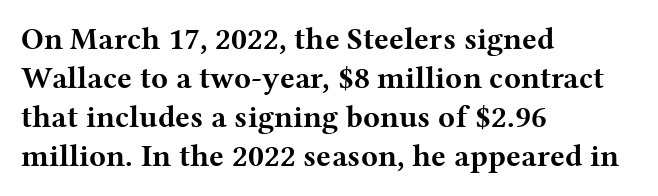
Q: Is the text bold? A: Yes.
Q: Is the text italic (slanted)? A: No, it is upright.
Q: Is the typeface a serif or a sans-serif typeface? A: Serif.
Q: Is the text underlined? A: No.
Q: How is the paragraph aligned? A: Left-aligned.
Q: Is the spacing between letters normal or unusually wide? A: Normal.
Q: Is the spacing between lines tight, normal or loose? A: Normal.
Q: Width (condensed, normal, or wide)? A: Wide.
Q: Stroke contrast? A: Medium.
Q: x-height? A: Medium.
Q: Monospaced? A: No.
